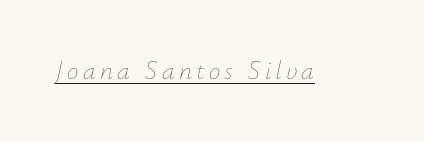
The image shows 26 px text type, italic (leaning right); set underlined.
